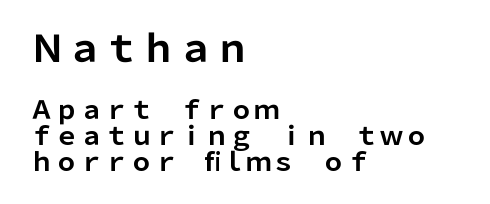
{"serif": "no", "italic": "no", "bold": "yes", "weight": "bold", "width": "normal", "stroke_contrast": "low", "x_height": "medium", "monospaced": "no", "underline": "no", "align": "left", "line_spacing": "tight", "line_spacing_ratio": 1.04, "letter_spacing": "normal", "letter_spacing_em": 0.0, "larger_block": "first", "size_ratio": 1.48, "glyph_px": 37}
